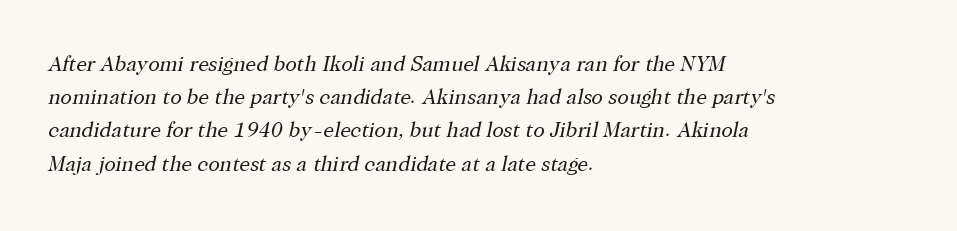
{"italic": "yes", "lean": "right", "slant_degrees": 12, "bold": "no", "underline": "no", "align": "left", "line_spacing": "normal", "line_spacing_ratio": 1.58, "letter_spacing": "normal", "letter_spacing_em": 0.0, "glyph_px": 21}
